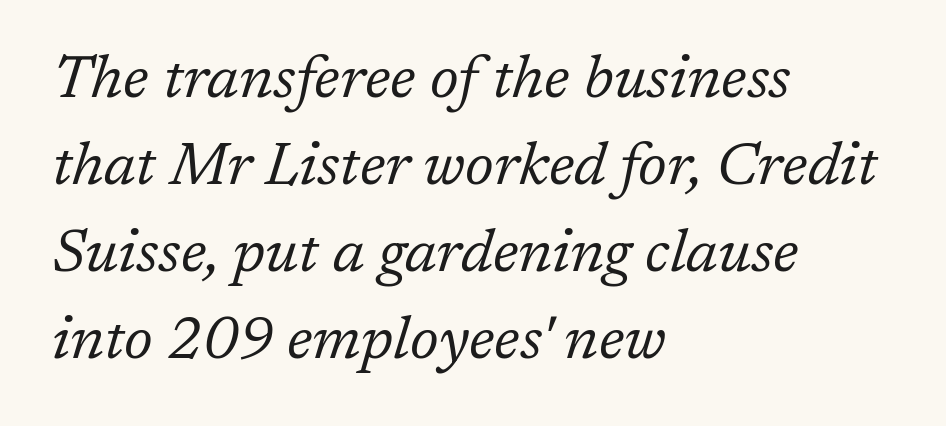
Think of a printed novel: that variable character pitch is what you see here. Vertical stems look standard width or narrower in stroke. This sample uses plain, unmodified letter spacing. Baseline-to-baseline distance is the conventional proportion of letter height. Horizontally, the lines are justified to the leading edge only. A clean baseline with only descenders dipping below it.
